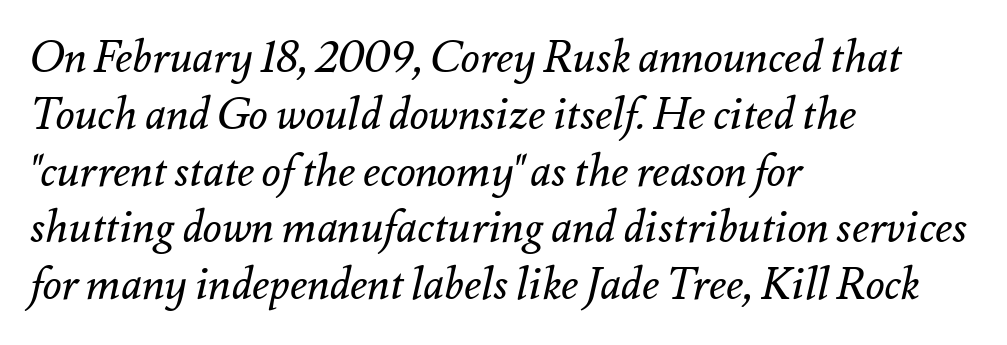
Q: Is the text bold? A: No.
Q: Is the text italic (slanted)? A: Yes, it leans right by about 12 degrees.
Q: Is the text underlined? A: No.
Q: How is the paragraph aligned? A: Left-aligned.
Q: Is the spacing between letters normal or unusually wide? A: Normal.
Q: Is the spacing between lines tight, normal or loose? A: Normal.
Q: Width (condensed, normal, or wide)? A: Normal.
Q: Stroke contrast? A: Medium.
Q: x-height? A: Small.
Q: Monospaced? A: No.
